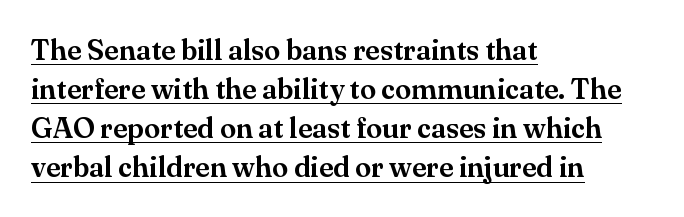
The image shows 29 px serif type, upright; set left-aligned, normal line spacing (1.35x), normal letter spacing, underlined; medium stroke contrast and a small x-height.
